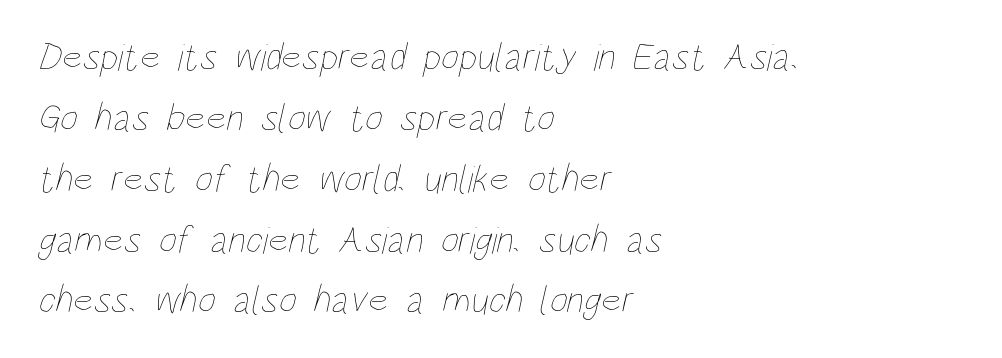
No extra ink here — the face is not bold. In terms of leading, this rendering sits right in the middle. Every row of glyphs begins at an identical x-position on the left. Decoration check: the copy has no underline. Characters follow at the spacing the type designer built in. Character widths vary here, with narrow letters taking less room than wide ones.
